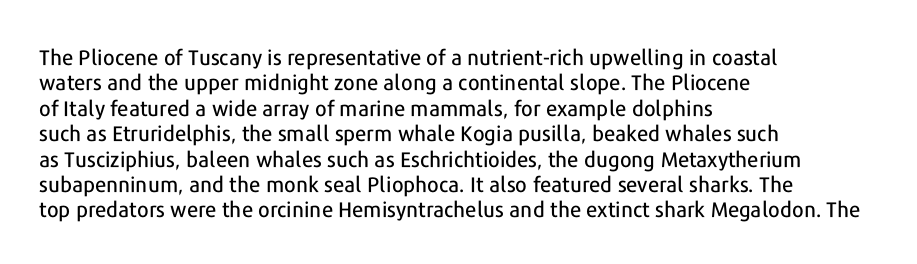
The image shows 21 px text type, upright; set left-aligned, line spacing 1.21x, normal letter spacing, not underlined.
